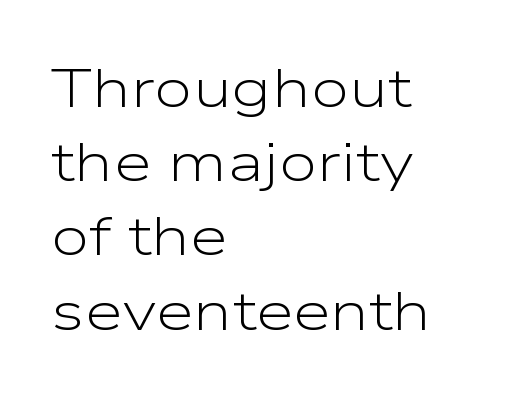
Q: Is the text bold? A: No.
Q: Is the text italic (slanted)? A: No, it is upright.
Q: Is the typeface a serif or a sans-serif typeface? A: Sans-serif.
Q: Is the text underlined? A: No.
Q: How is the paragraph aligned? A: Left-aligned.
Q: Is the spacing between letters normal or unusually wide? A: Normal.
Q: Is the spacing between lines tight, normal or loose? A: Normal.
Q: Width (condensed, normal, or wide)? A: Wide.
Q: Stroke contrast? A: Low.
Q: x-height? A: Medium.
Q: Monospaced? A: No.
